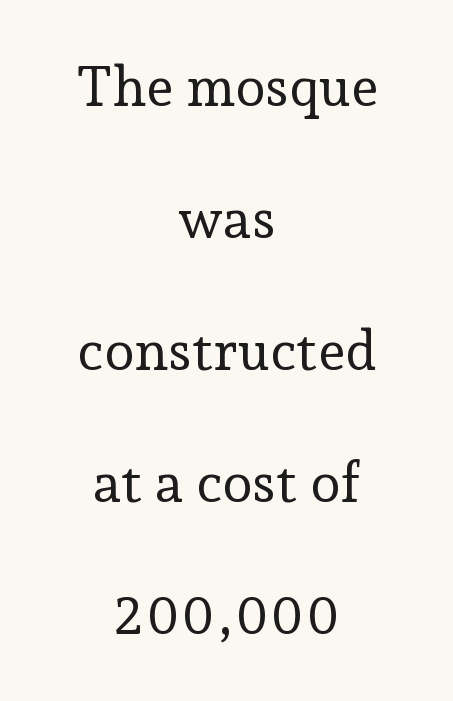
{"serif": "yes", "italic": "no", "bold": "no", "weight": "regular", "width": "normal", "stroke_contrast": "low", "x_height": "medium", "monospaced": "no", "underline": "no", "align": "center", "line_spacing": "loose", "line_spacing_ratio": 2.4, "letter_spacing": "normal", "letter_spacing_em": 0.0, "glyph_px": 55}
